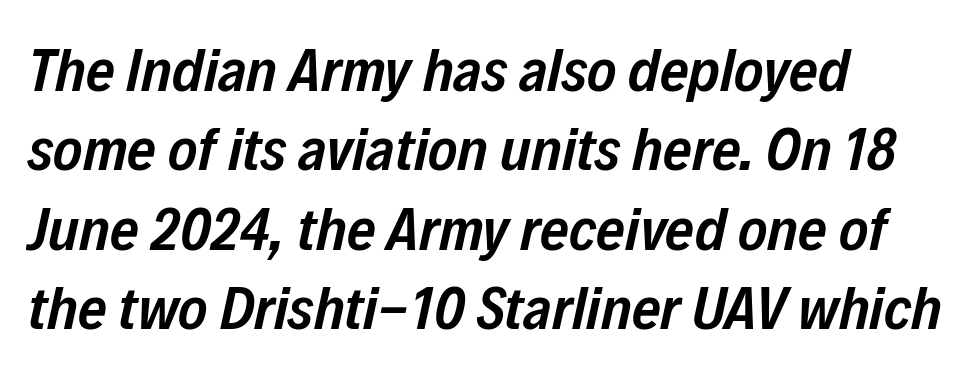
{"italic": "yes", "lean": "right", "slant_degrees": 12, "bold": "semi", "weight": "semibold", "width": "condensed", "stroke_contrast": "low", "x_height": "medium", "monospaced": "no", "underline": "no", "align": "left", "line_spacing": "normal", "line_spacing_ratio": 1.28, "letter_spacing": "normal", "letter_spacing_em": 0.0, "glyph_px": 62}
